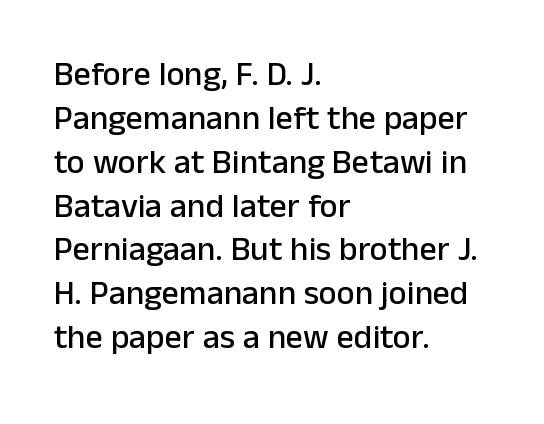
{"serif": "no", "italic": "no", "width": "normal", "stroke_contrast": "low", "x_height": "medium", "monospaced": "no", "underline": "no", "align": "left", "line_spacing": "normal", "line_spacing_ratio": 1.29, "letter_spacing": "normal", "letter_spacing_em": 0.0, "glyph_px": 34}
